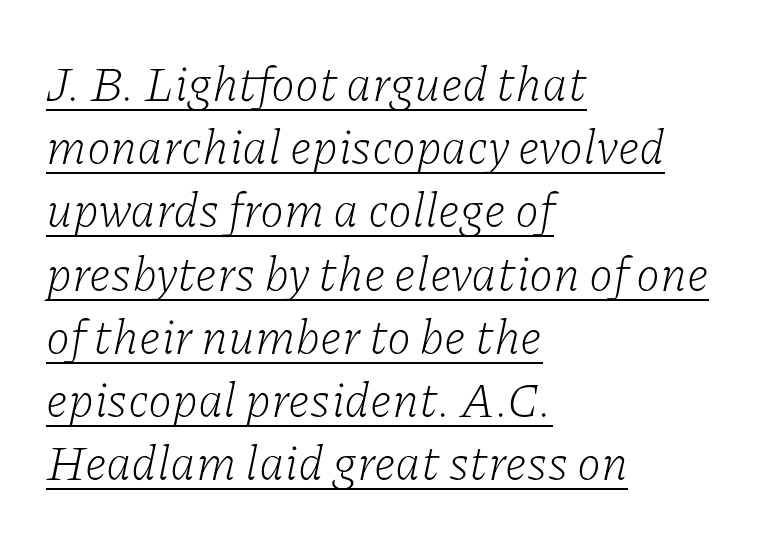
Q: Is the text bold? A: No.
Q: Is the text italic (slanted)? A: Yes, it leans right by about 11 degrees.
Q: Is the typeface a serif or a sans-serif typeface? A: Serif.
Q: Is the text underlined? A: Yes.
Q: How is the paragraph aligned? A: Left-aligned.
Q: Is the spacing between letters normal or unusually wide? A: Normal.
Q: Is the spacing between lines tight, normal or loose? A: Normal.
Q: Width (condensed, normal, or wide)? A: Normal.
Q: Stroke contrast? A: Low.
Q: x-height? A: Medium.
Q: Monospaced? A: No.
